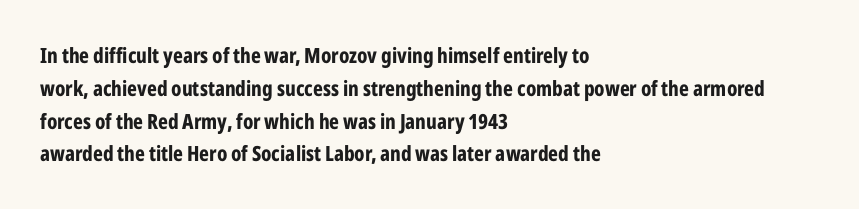
Weight check: bold — yes, fully. This rendering features lettering with no underline. This is the regular roman posture of the typeface. Is there much room between lines? A standard amount, neither cramped nor airy. No extra tracking has been applied to these lines. The rag falls on the right side of this text block.
